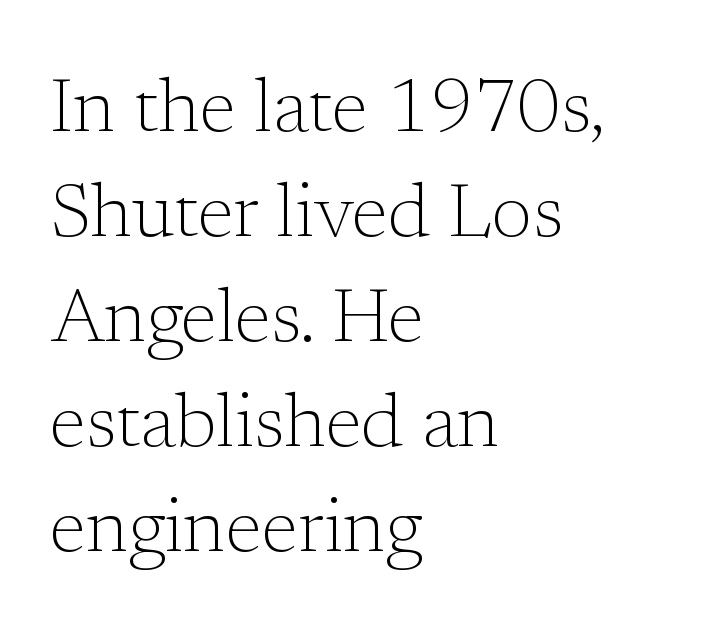
The image shows 75 px light serif type, upright; set left-aligned, normal line spacing (1.4x), normal letter spacing, not underlined; low stroke contrast and a medium x-height.
